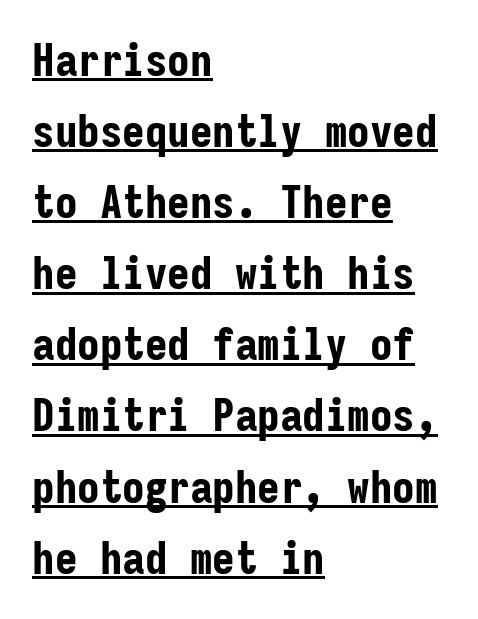
Q: Is the text bold? A: Yes.
Q: Is the text italic (slanted)? A: No, it is upright.
Q: Is the typeface a serif or a sans-serif typeface? A: Sans-serif.
Q: Is the text underlined? A: Yes.
Q: How is the paragraph aligned? A: Left-aligned.
Q: Is the spacing between letters normal or unusually wide? A: Normal.
Q: Is the spacing between lines tight, normal or loose? A: Normal.
Q: Width (condensed, normal, or wide)? A: Condensed.
Q: Stroke contrast? A: Low.
Q: x-height? A: Medium.
Q: Monospaced? A: Yes.
